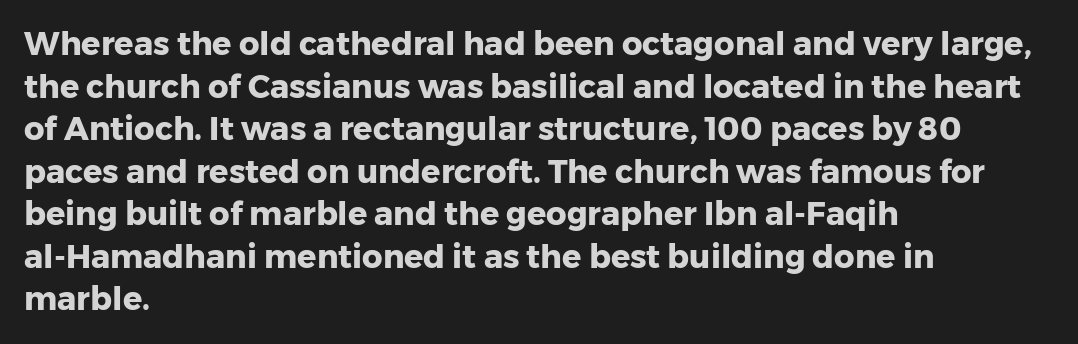
Summary of weight: heavy, a full bold. When letters stand straight like this, we call the style roman or upright. Rule under the text: the space is simply empty. You could not count columns in this text — the font is proportionally spaced. The letters sit at their default tracking, neither squeezed nor spread. The glyphs in this specimen are sans serif.
